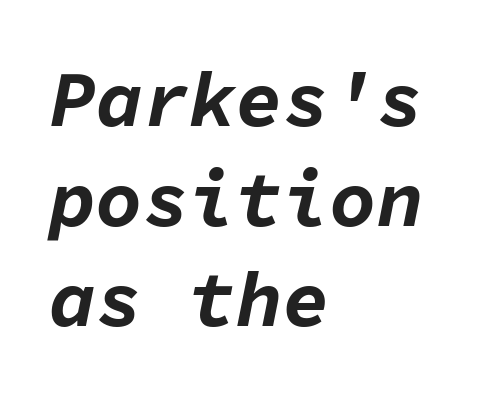
{"italic": "yes", "lean": "right", "slant_degrees": 11, "bold": "yes", "weight": "bold", "width": "normal", "stroke_contrast": "low", "x_height": "medium", "monospaced": "yes", "underline": "no", "align": "left", "line_spacing": "normal", "line_spacing_ratio": 1.28, "letter_spacing": "normal", "letter_spacing_em": 0.0, "glyph_px": 78}
